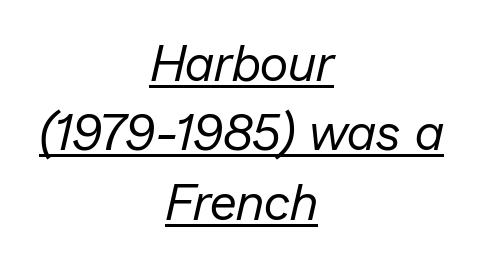
{"italic": "yes", "lean": "right", "slant_degrees": 13, "bold": "no", "weight": "regular", "width": "normal", "stroke_contrast": "low", "x_height": "medium", "monospaced": "no", "underline": "yes", "align": "center", "line_spacing": "normal", "line_spacing_ratio": 1.39, "letter_spacing": "normal", "letter_spacing_em": 0.0, "glyph_px": 50}
